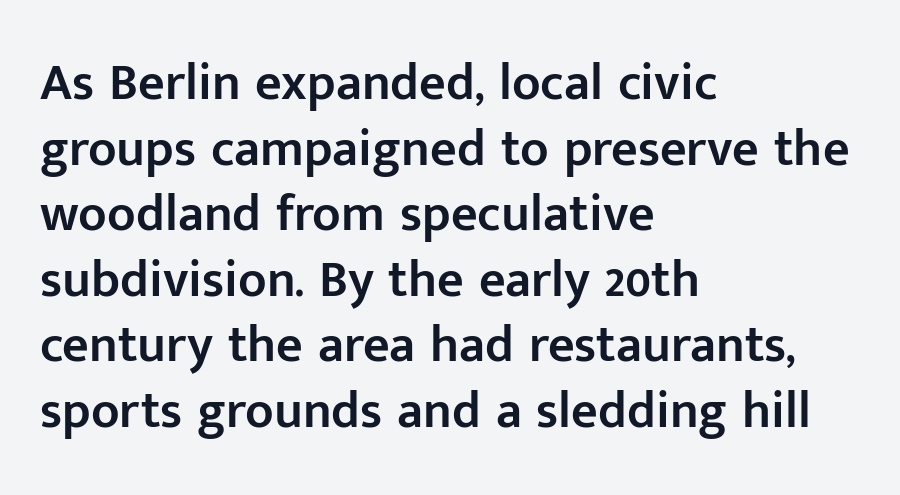
These lines carry some extra weight — a demibold, not a full bold. Inter-character spacing is left at the font's built-in metrics. Casual observation: everything's shoved over to the left. Nobody drew a line under any word here.
